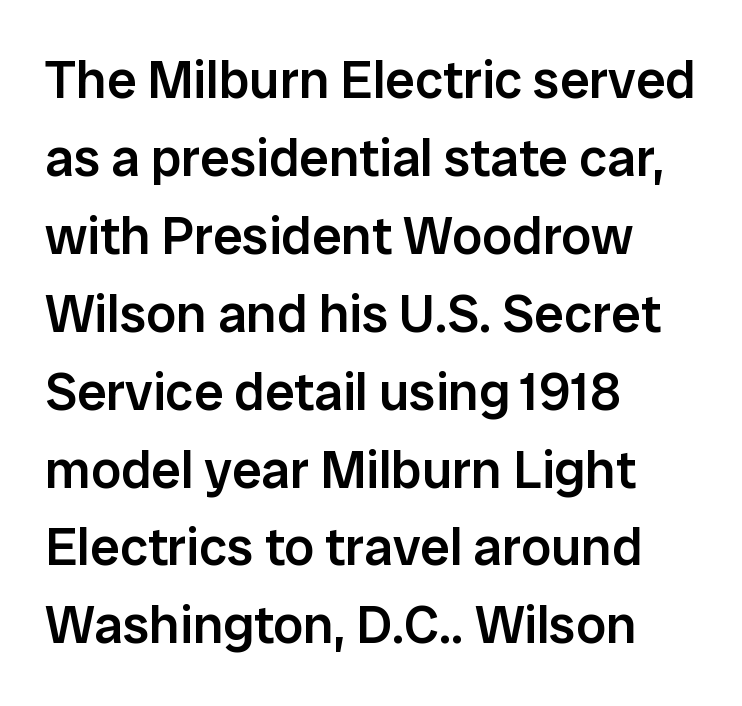
The image shows 53 px semibold sans-serif type, upright; set left-aligned, normal line spacing (1.47x), normal letter spacing, not underlined; low stroke contrast and a medium x-height.
